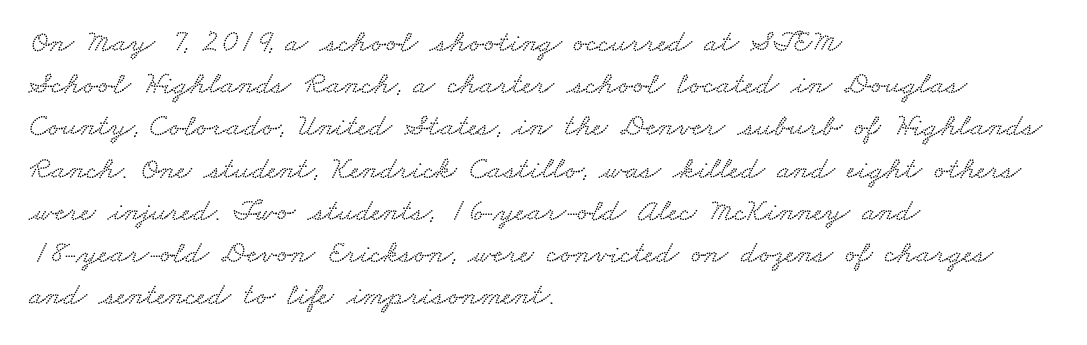
{"width": "wide", "stroke_contrast": "low", "x_height": "small", "monospaced": "no", "underline": "no", "align": "left", "line_spacing": "normal", "line_spacing_ratio": 1.32, "letter_spacing": "normal", "letter_spacing_em": 0.0, "glyph_px": 32}
